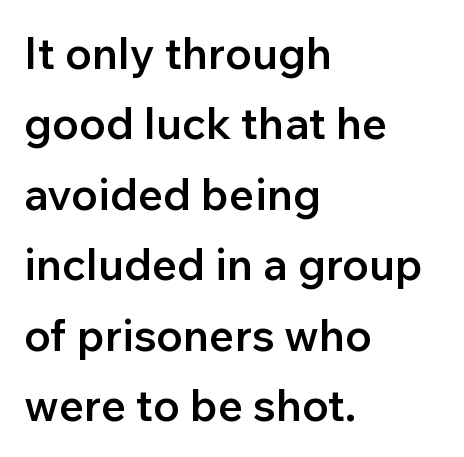
{"serif": "no", "italic": "no", "bold": "semi", "weight": "semibold", "width": "normal", "stroke_contrast": "low", "x_height": "medium", "monospaced": "no", "underline": "no", "align": "left", "line_spacing": "normal", "line_spacing_ratio": 1.6, "letter_spacing": "normal", "letter_spacing_em": 0.0, "glyph_px": 44}
